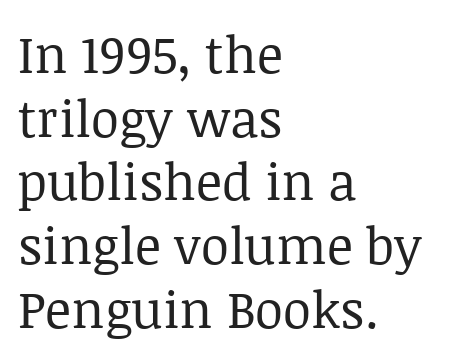
{"serif": "yes", "italic": "no", "bold": "no", "weight": "regular", "width": "normal", "stroke_contrast": "low", "x_height": "large", "monospaced": "no", "underline": "no", "align": "left", "line_spacing": "normal", "line_spacing_ratio": 1.25, "letter_spacing": "normal", "letter_spacing_em": 0.0, "glyph_px": 51}
